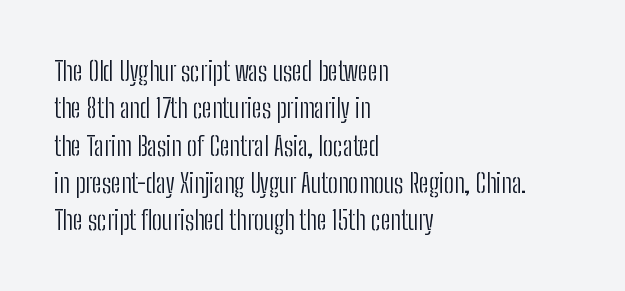
Interline gaps are of average width in this sample. Inter-character spacing is left at the font's built-in metrics. If you drew a line through each stem, it would be perfectly vertical. Words float on clear page, feet unadorned. Each line starts at the same left margin while the right side varies.
